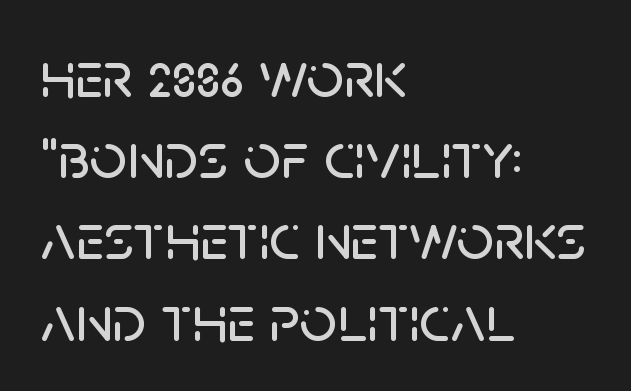
{"serif": "no", "italic": "no", "width": "normal", "stroke_contrast": "low", "x_height": "large", "monospaced": "no", "underline": "no", "align": "left", "line_spacing_ratio": 1.23, "letter_spacing": "normal", "letter_spacing_em": 0.0, "glyph_px": 66}
